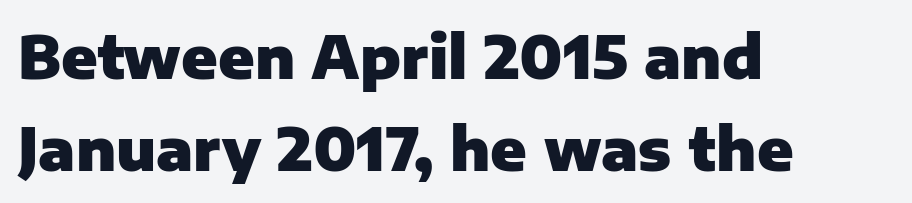
Summary of weight: heavy, a full bold. The rendering keeps characters at their native spacing. It's the straight-up-and-down kind of type. Descender tails drop into unmarked territory. Reading down the column, the eye jumps a familiar distance to each next line.
